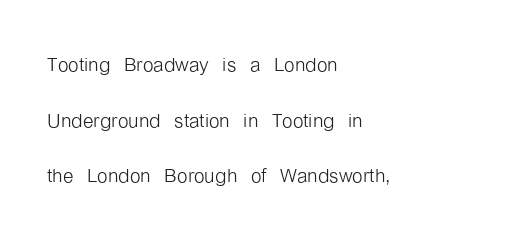
Q: Is the text bold? A: No.
Q: Is the text italic (slanted)? A: No, it is upright.
Q: Is the text underlined? A: No.
Q: How is the paragraph aligned? A: Left-aligned.
Q: Is the spacing between letters normal or unusually wide? A: Normal.
Q: Is the spacing between lines tight, normal or loose? A: Loose.
